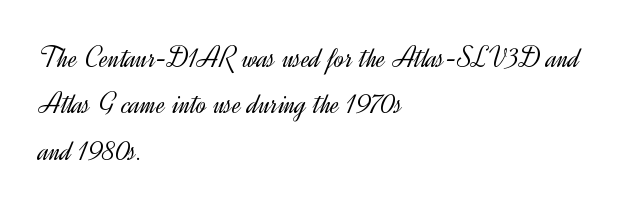
The image shows 30 px light sans-serif type; set left-aligned, normal line spacing (1.55x), normal letter spacing, not underlined; a small x-height.
